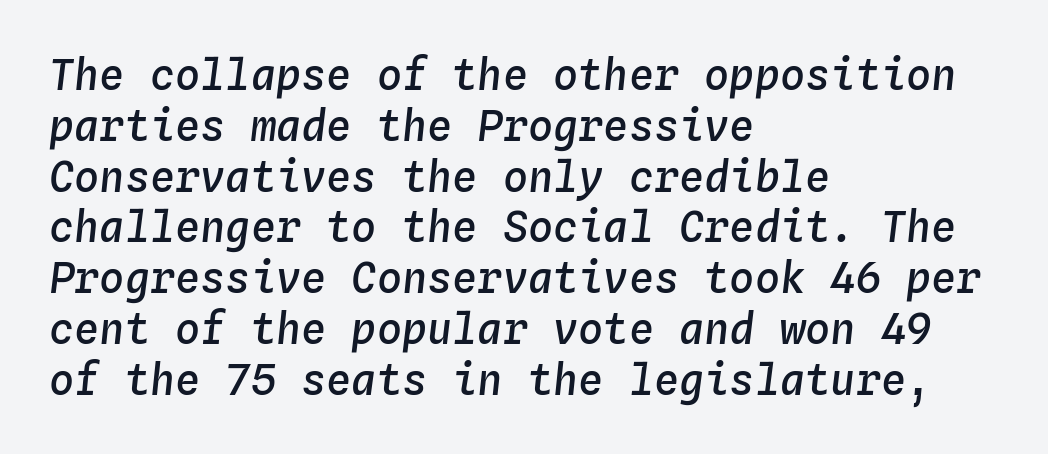
Q: Is the text bold? A: Semi-bold.
Q: Is the text italic (slanted)? A: Yes, it leans right by about 4 degrees.
Q: Is the text underlined? A: No.
Q: How is the paragraph aligned? A: Left-aligned.
Q: Is the spacing between letters normal or unusually wide? A: Normal.
Q: Width (condensed, normal, or wide)? A: Normal.
Q: Stroke contrast? A: Low.
Q: x-height? A: Medium.
Q: Monospaced? A: Yes.
